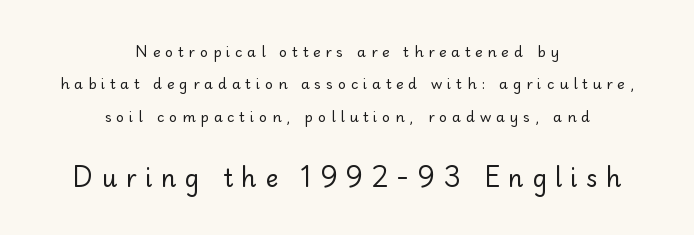
The image shows 24 px text type, upright; set centered, loose line spacing (2.32x), unusually wide letter spacing (+0.35 em), not underlined; the second (bottom) block is 1.71x larger.
